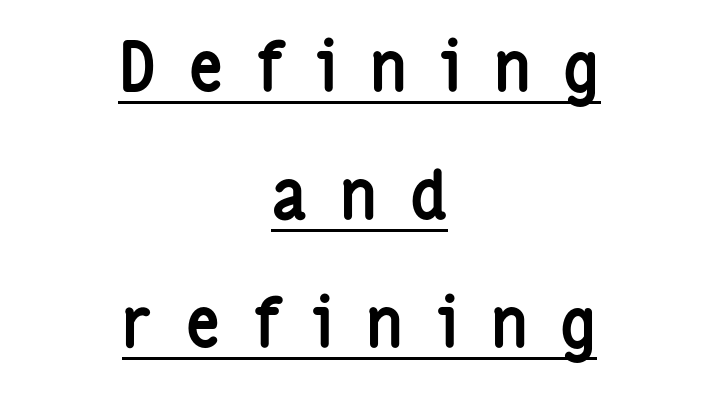
Q: Is the text bold? A: Yes.
Q: Is the text italic (slanted)? A: No, it is upright.
Q: Is the typeface a serif or a sans-serif typeface? A: Sans-serif.
Q: Is the text underlined? A: Yes.
Q: How is the paragraph aligned? A: Centered.
Q: Is the spacing between letters normal or unusually wide? A: Unusually wide.
Q: Is the spacing between lines tight, normal or loose? A: Loose.
Q: Width (condensed, normal, or wide)? A: Condensed.
Q: Stroke contrast? A: Low.
Q: x-height? A: Medium.
Q: Monospaced? A: No.
